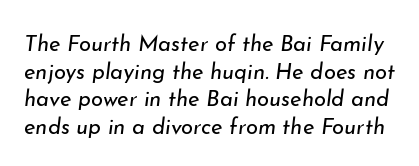
Q: Is the text bold? A: No.
Q: Is the text italic (slanted)? A: Yes, it leans right by about 7 degrees.
Q: Is the text underlined? A: No.
Q: Is the spacing between letters normal or unusually wide? A: Normal.
Q: Is the spacing between lines tight, normal or loose? A: Normal.
